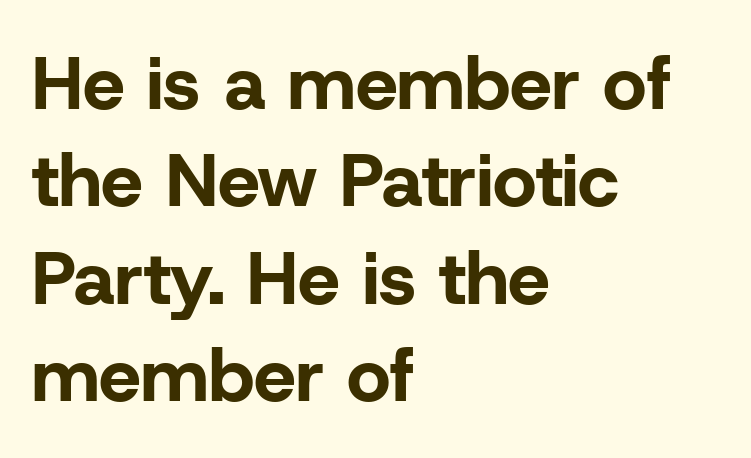
Strokes here are thick enough to call this a true bold. A typesetter would call this zero additional tracking. The passage shown stacks its lines at a standard gap. A typesetter would mark this as roman, not italic. A classic flush-left, rag-right setting is used for this passage.
